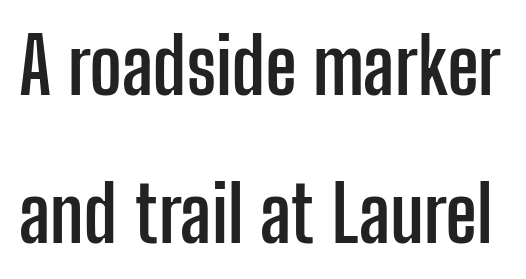
The image shows 77 px semibold, condensed sans-serif type, upright; set loose line spacing (1.92x), normal letter spacing, not underlined; low stroke contrast and a medium x-height.
